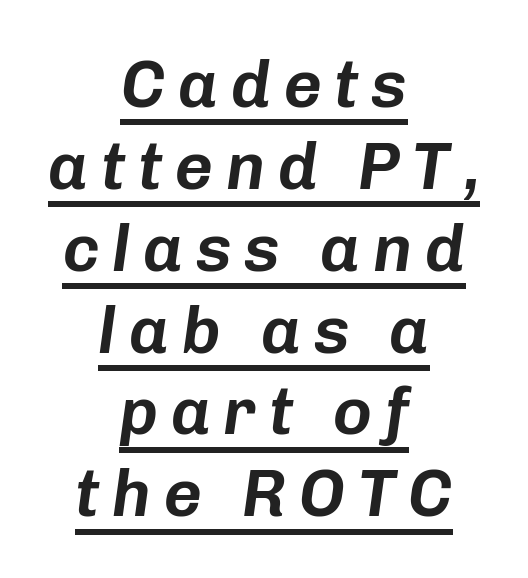
{"italic": "yes", "lean": "right", "slant_degrees": 8, "width": "normal", "stroke_contrast": "low", "x_height": "medium", "monospaced": "no", "underline": "yes", "align": "center", "line_spacing_ratio": 1.24, "glyph_px": 66}
